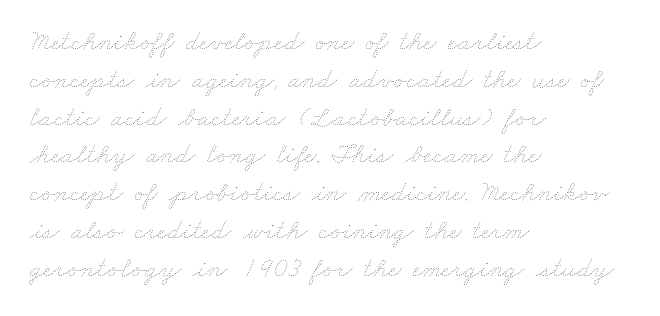
{"bold": "no", "weight": "thin", "width": "wide", "stroke_contrast": "low", "x_height": "small", "monospaced": "no", "underline": "no", "align": "left", "line_spacing": "normal", "line_spacing_ratio": 1.35, "letter_spacing": "normal", "letter_spacing_em": 0.0, "glyph_px": 28}
